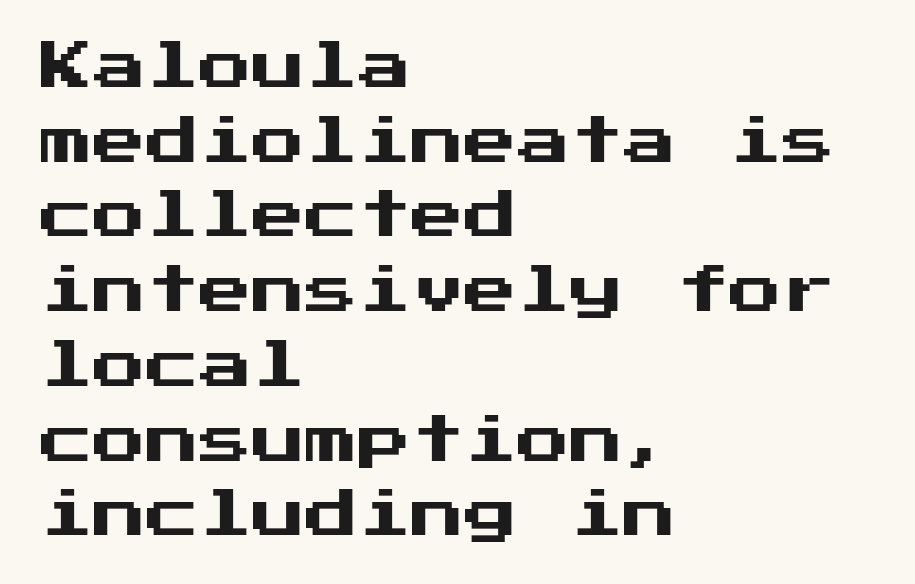
{"serif": "no", "italic": "no", "width": "normal", "stroke_contrast": "medium", "x_height": "medium", "underline": "no", "align": "left", "line_spacing": "normal", "line_spacing_ratio": 1.41, "letter_spacing": "normal", "letter_spacing_em": 0.0, "glyph_px": 53}
